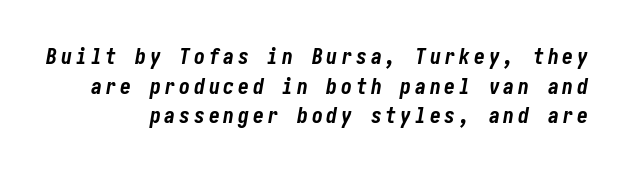
{"italic": "yes", "lean": "right", "slant_degrees": 10, "bold": "yes", "underline": "no", "line_spacing": "normal", "line_spacing_ratio": 1.35, "glyph_px": 22}
